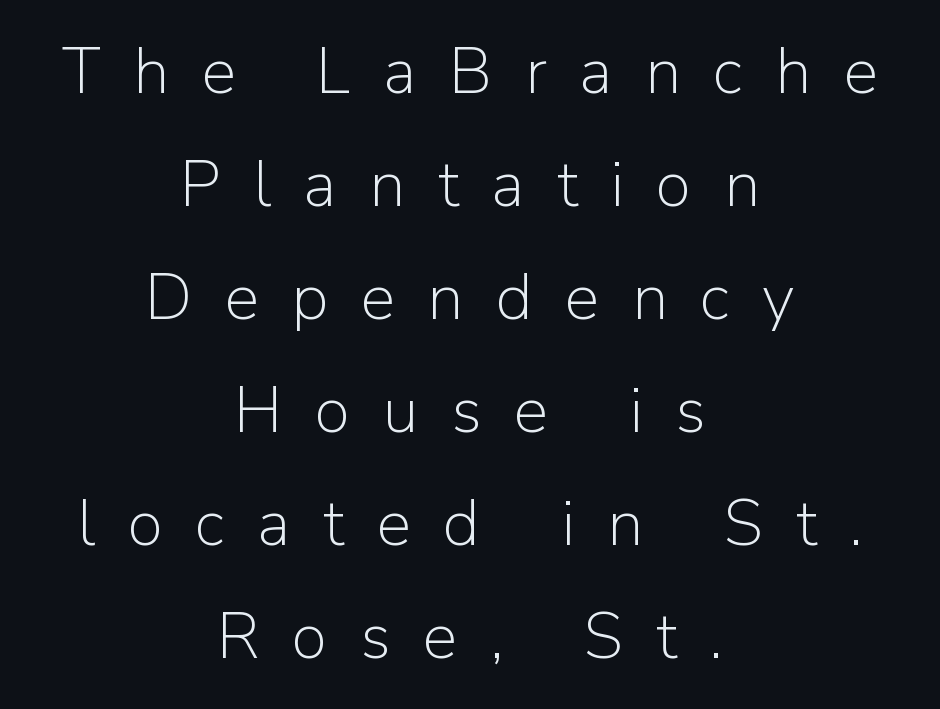
Every character sits straight up, as roman type does. Counters stay open thanks to moderate or lighter strokes. This sample has the flowing, uneven cadence of proportional lettering. The glyphs in this specimen are sans serif.
